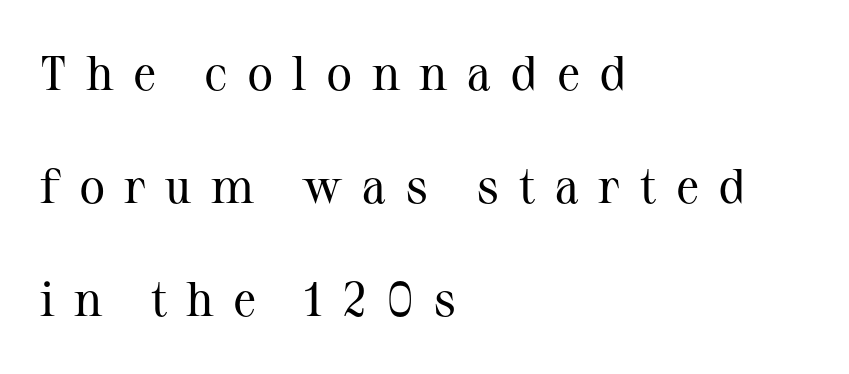
{"serif": "yes", "italic": "no", "bold": "no", "weight": "regular", "width": "normal", "stroke_contrast": "medium", "x_height": "medium", "monospaced": "no", "underline": "no", "align": "left", "line_spacing": "loose", "line_spacing_ratio": 2.31, "letter_spacing": "wide", "letter_spacing_em": 0.39, "glyph_px": 49}
